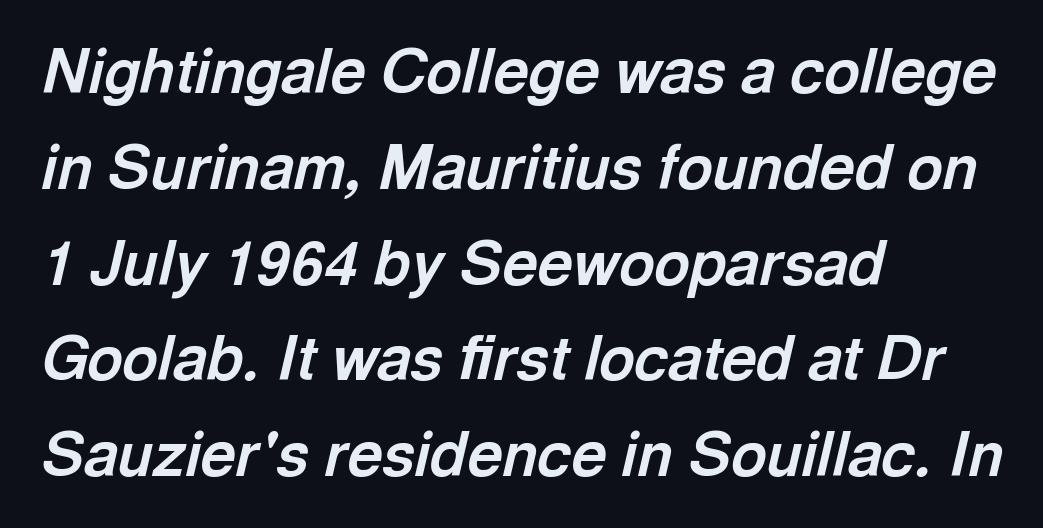
{"italic": "yes", "lean": "right", "slant_degrees": 13, "bold": "yes", "weight": "bold", "width": "normal", "x_height": "medium", "monospaced": "no", "underline": "no", "align": "left", "line_spacing": "normal", "line_spacing_ratio": 1.57, "letter_spacing": "normal", "letter_spacing_em": 0.0, "glyph_px": 61}
